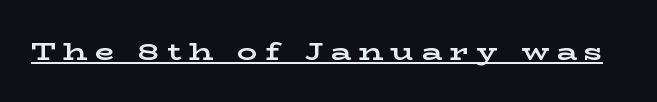
The image shows 25 px bold type, upright; set unusually wide letter spacing (+0.3 em), underlined.
